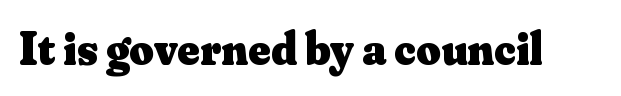
The image shows 47 px heavy serif type, upright; set normal letter spacing, not underlined; medium stroke contrast and a small x-height.
